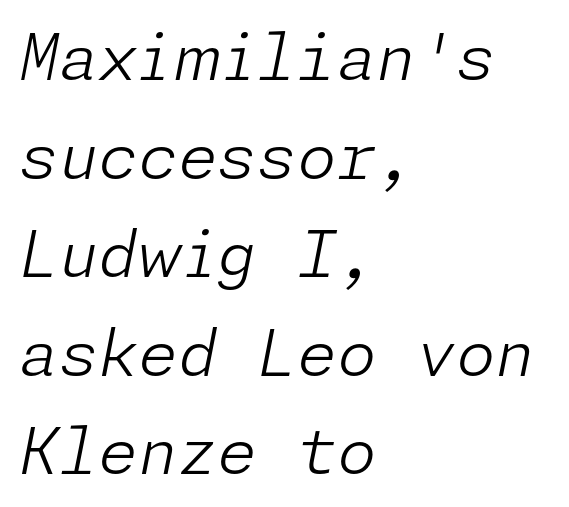
The image shows 64 px light type, italic (leaning right); set left-aligned, normal line spacing (1.54x), normal letter spacing, not underlined; low stroke contrast and a medium x-height.
